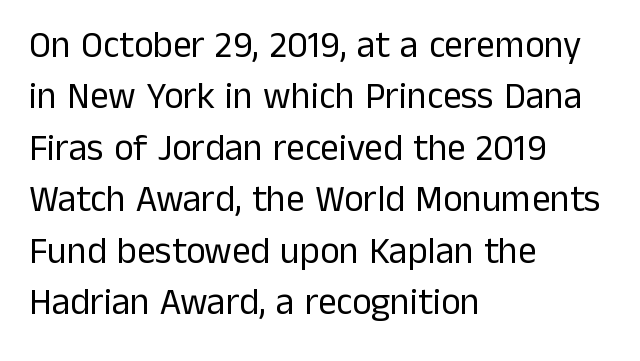
The image shows 37 px regular-weight sans-serif type, upright; set left-aligned, normal line spacing (1.39x), normal letter spacing, not underlined; low stroke contrast and a medium x-height.
